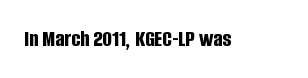
What stands out about the letter spacing? Nothing — it is the standard amount. Upright lettering throughout. Bold? Absolutely — the strokes are thick and heavy. The glyphs are unaccompanied by any horizontal stroke below them.
